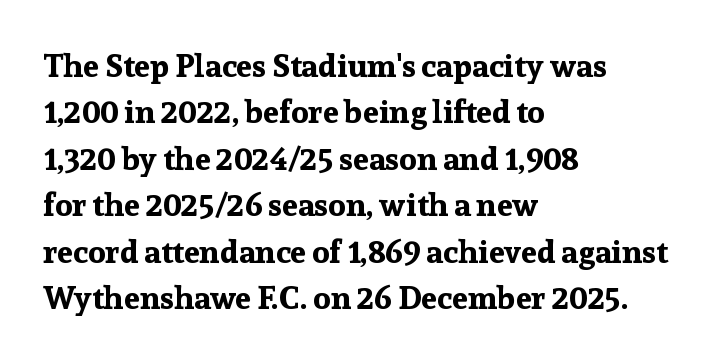
The image shows 32 px bold serif type, upright; set left-aligned, normal line spacing (1.45x), normal letter spacing, not underlined; low stroke contrast and a medium x-height.
